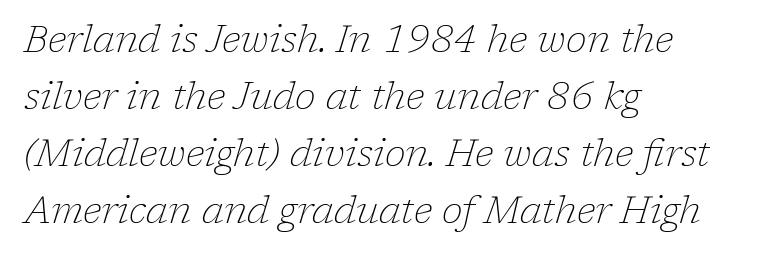
The image shows 38 px thin serif type, italic (leaning right); set left-aligned, normal line spacing (1.5x), normal letter spacing, not underlined; low stroke contrast and a medium x-height.
